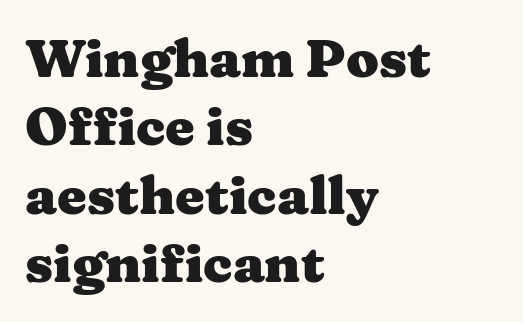
Q: Is the text bold? A: Yes.
Q: Is the text italic (slanted)? A: No, it is upright.
Q: Is the typeface a serif or a sans-serif typeface? A: Serif.
Q: Is the text underlined? A: No.
Q: How is the paragraph aligned? A: Left-aligned.
Q: Is the spacing between letters normal or unusually wide? A: Normal.
Q: Is the spacing between lines tight, normal or loose? A: Normal.
Q: Width (condensed, normal, or wide)? A: Wide.
Q: Stroke contrast? A: Medium.
Q: x-height? A: Medium.
Q: Monospaced? A: No.
